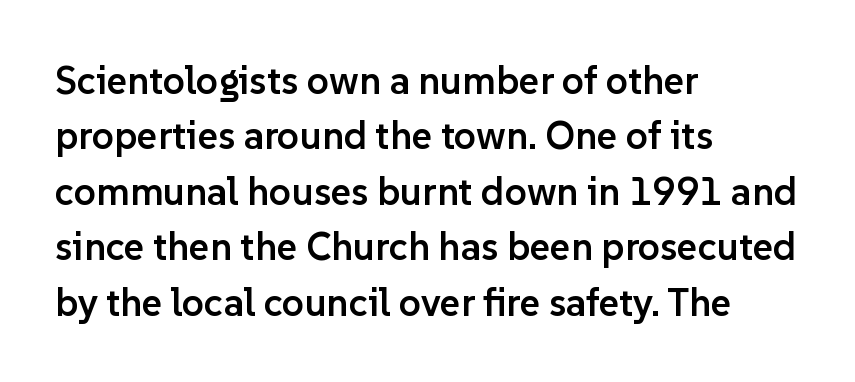
{"serif": "no", "italic": "no", "bold": "semi", "weight": "semibold", "width": "normal", "stroke_contrast": "low", "x_height": "medium", "monospaced": "no", "underline": "no", "align": "left", "line_spacing": "normal", "line_spacing_ratio": 1.42, "letter_spacing": "normal", "letter_spacing_em": 0.0, "glyph_px": 39}
